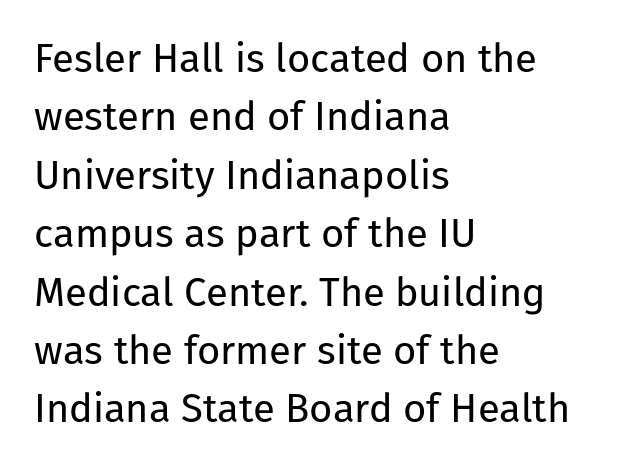
The image shows 40 px regular-weight sans-serif type, upright; set left-aligned, normal line spacing (1.46x), normal letter spacing, not underlined; low stroke contrast and a medium x-height.
